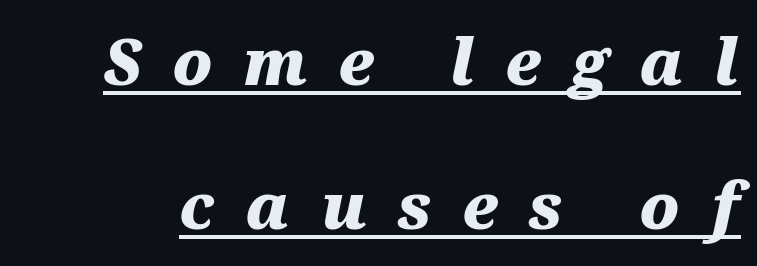
Each line of the rendering has a horizontal stroke beneath the glyphs. The strokes are fattened all the way to bold. Proportional: the letters do not fall into vertical columns. Looking at the ascenders, they clearly lean.
